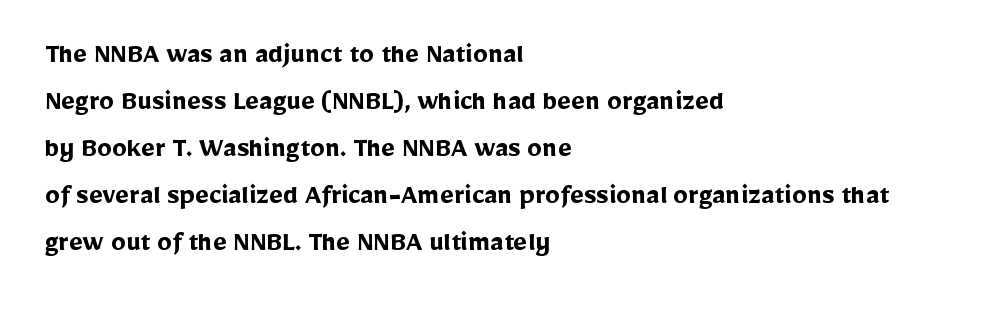
Posture: vertical. On the weight axis this lands at bold, roughly 700. Vertically, the passage feels balanced, rows spaced as you'd expect. Each letter's strokes conclude bluntly, with no projecting serifs. The passage shown has conventional tracking throughout. Varying glyph widths throughout — classic text-font behaviour.
